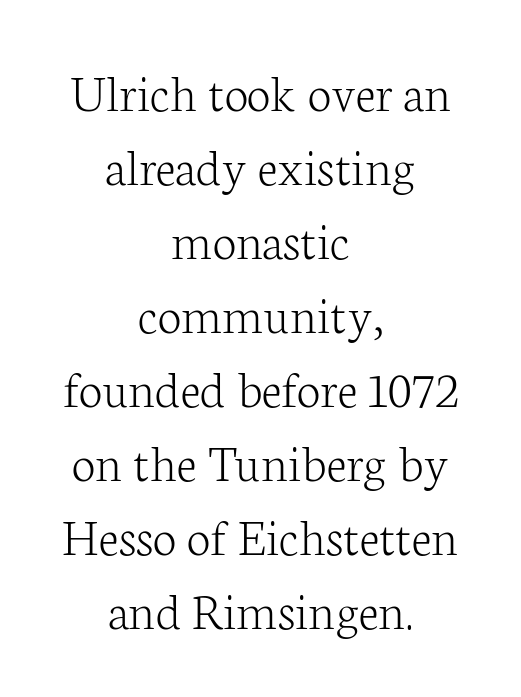
Q: Is the text bold? A: No.
Q: Is the text italic (slanted)? A: No, it is upright.
Q: Is the typeface a serif or a sans-serif typeface? A: Serif.
Q: Is the text underlined? A: No.
Q: How is the paragraph aligned? A: Centered.
Q: Is the spacing between letters normal or unusually wide? A: Normal.
Q: Is the spacing between lines tight, normal or loose? A: Normal.
Q: Width (condensed, normal, or wide)? A: Normal.
Q: Stroke contrast? A: Low.
Q: x-height? A: Medium.
Q: Monospaced? A: No.
